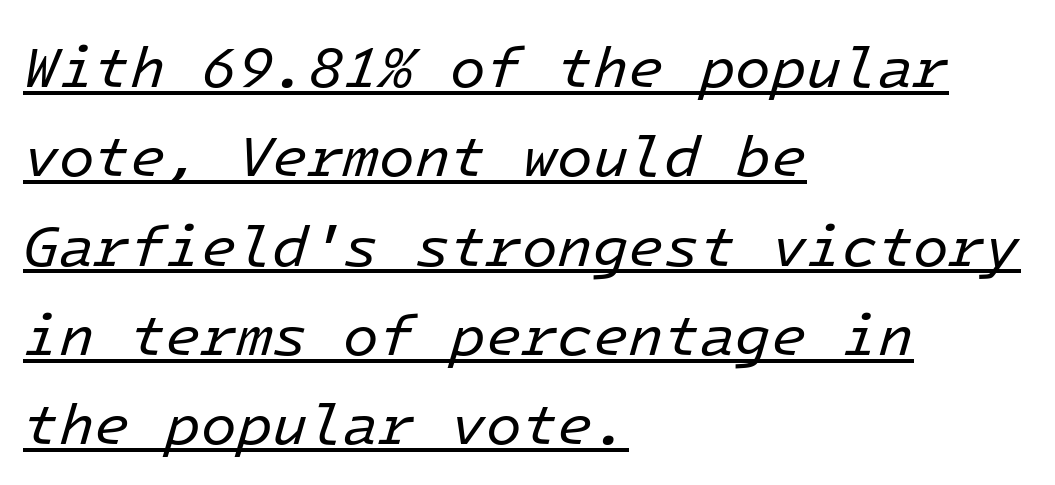
The image shows 58 px regular-weight type, italic (leaning right), monospaced; set left-aligned, normal line spacing (1.54x), normal letter spacing, underlined; low stroke contrast and a medium x-height.
